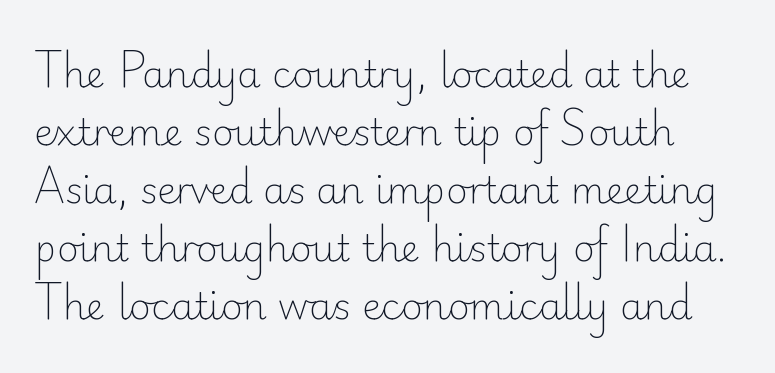
Q: Is the text bold? A: No.
Q: Is the text italic (slanted)? A: No, it is upright.
Q: Is the typeface a serif or a sans-serif typeface? A: Sans-serif.
Q: Is the text underlined? A: No.
Q: Is the spacing between letters normal or unusually wide? A: Normal.
Q: Is the spacing between lines tight, normal or loose? A: Normal.
Q: Width (condensed, normal, or wide)? A: Normal.
Q: Stroke contrast? A: Low.
Q: x-height? A: Small.
Q: Monospaced? A: No.
